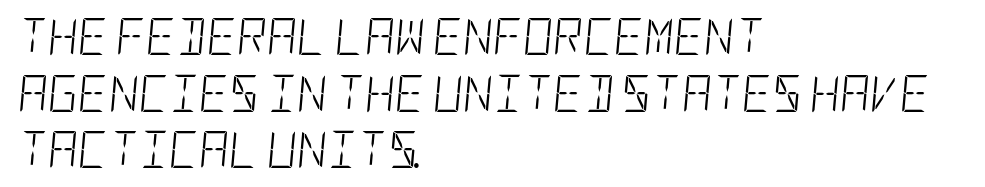
{"italic": "yes", "lean": "right", "slant_degrees": 5, "bold": "no", "weight": "light", "width": "condensed", "stroke_contrast": "low", "x_height": "large", "underline": "no", "align": "left", "line_spacing": "normal", "line_spacing_ratio": 1.53, "letter_spacing": "normal", "letter_spacing_em": 0.0, "glyph_px": 37}
